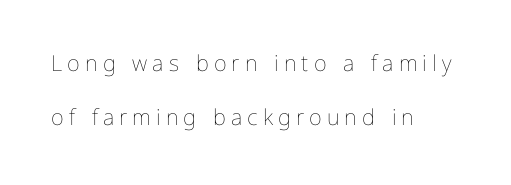
Q: Is the text bold? A: No.
Q: Is the text italic (slanted)? A: No, it is upright.
Q: Is the text underlined? A: No.
Q: How is the paragraph aligned? A: Left-aligned.
Q: Is the spacing between letters normal or unusually wide? A: Unusually wide.
Q: Is the spacing between lines tight, normal or loose? A: Loose.
